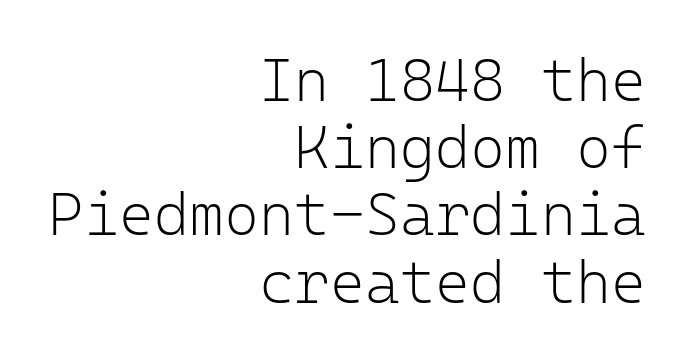
Q: Is the text bold? A: No.
Q: Is the text italic (slanted)? A: No, it is upright.
Q: Is the typeface a serif or a sans-serif typeface? A: Sans-serif.
Q: Is the text underlined? A: No.
Q: How is the paragraph aligned? A: Right-aligned.
Q: Is the spacing between letters normal or unusually wide? A: Normal.
Q: Is the spacing between lines tight, normal or loose? A: Tight.
Q: Width (condensed, normal, or wide)? A: Normal.
Q: Stroke contrast? A: Low.
Q: x-height? A: Medium.
Q: Monospaced? A: Yes.
